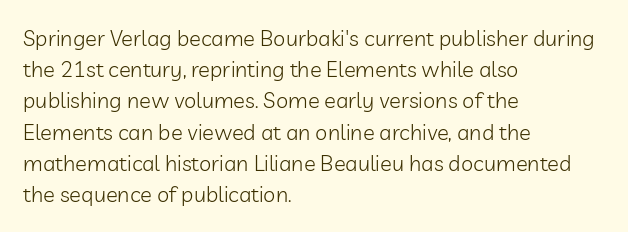
The image shows 22 px text type, upright; set left-aligned, normal line spacing (1.42x), normal letter spacing, not underlined.
